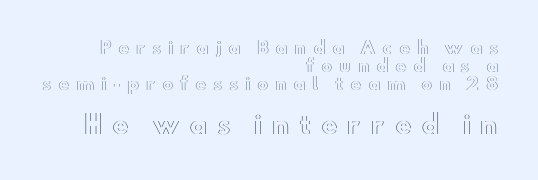
Rows of type sit shoulder to shoulder in the vertical direction. The area under the type is left untouched. The setting favours the right margin, as signatures and pull-quotes sometimes do. Characters remain perfectly vertical along every line.
